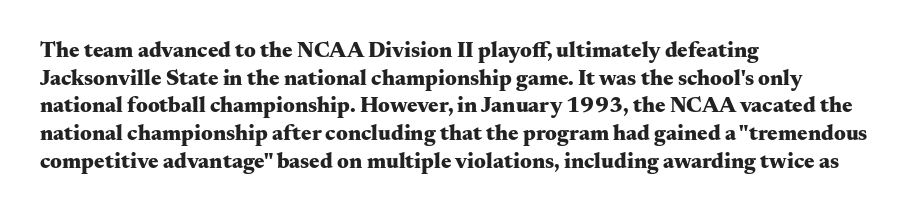
These words are printed bold, with thick strokes throughout. The string is rendered with underlining switched off. What's the leading like? Ordinary, nothing unusual. Tracking value appears to be zero — textbook default spacing. This rendering uses left alignment, leaving the right contour irregular. Every stem runs plumb, perpendicular to the baseline.
